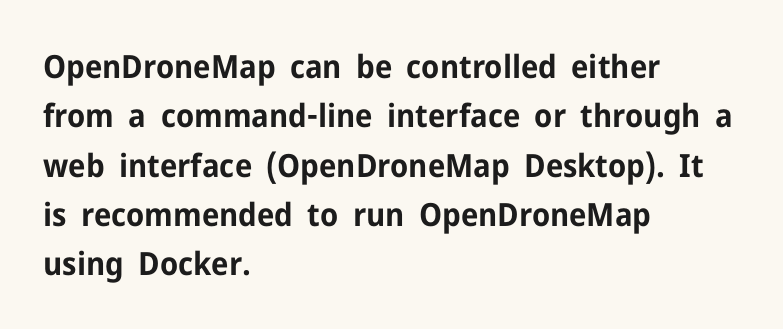
The image shows 32 px bold sans-serif type, upright; set left-aligned, normal line spacing (1.54x), normal letter spacing, not underlined; low stroke contrast and a medium x-height.
